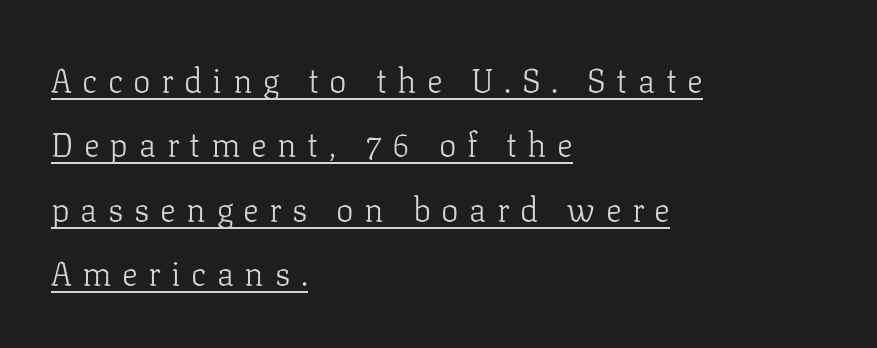
This block would shrink considerably if given ordinary leading; it's expanded now. Ascenders rise straight up at ninety degrees. Each letter keeps its own natural width here, so spacing adapts to shape. Substantial extra tracking has been applied to these lines. The typesetter chose a ragged-right arrangement here. Is there an underline? Yes — a line sits under the letters.
